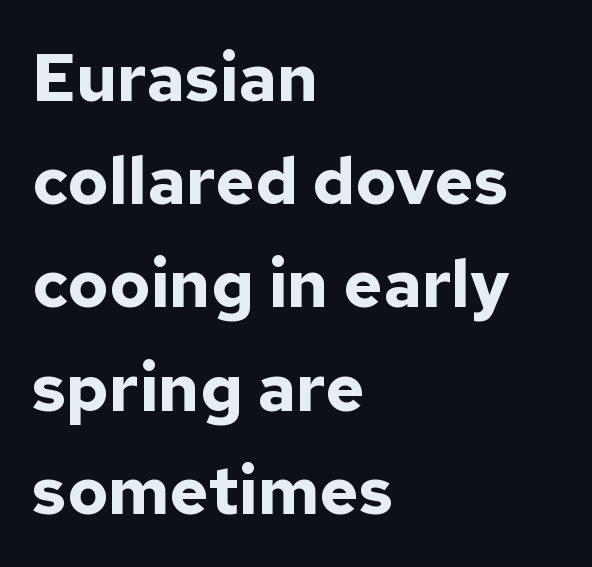
Think of a printed novel: that variable character pitch is what you see here. Characters follow at the spacing the type designer built in. Each new line begins a customary step beneath the previous one. As a designer I'd log this as weight 700, bold.
